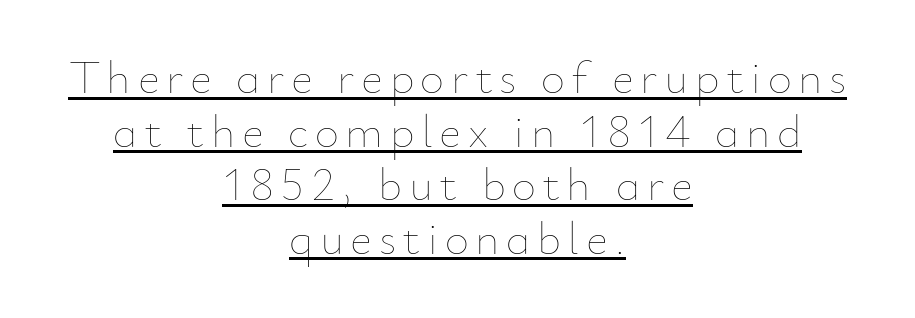
The image shows 47 px thin type, upright; set centered, tight line spacing (1.14x), underlined; low stroke contrast and a small x-height.
